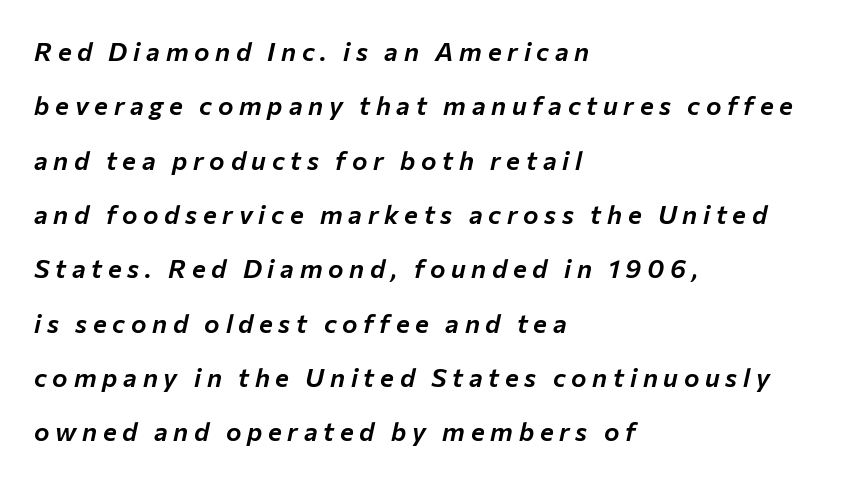
Leftover space on each line is placed entirely after the last word. It's the slanting kind of type. Spacing between characters has been opened up far beyond the box default. Students, observe: this is what heavily led, spacious text looks like. The area under the type is left untouched.
